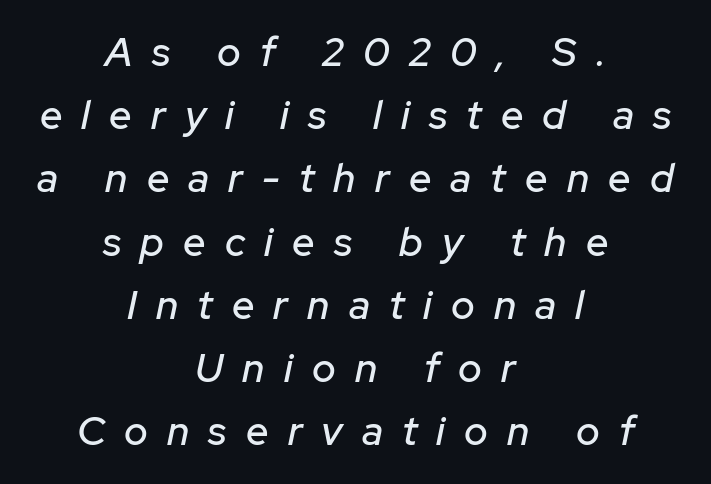
Q: Is the text italic (slanted)? A: Yes, it leans right by about 12 degrees.
Q: Is the text underlined? A: No.
Q: How is the paragraph aligned? A: Centered.
Q: Is the spacing between letters normal or unusually wide? A: Unusually wide.
Q: Is the spacing between lines tight, normal or loose? A: Normal.
Q: Width (condensed, normal, or wide)? A: Normal.
Q: Stroke contrast? A: Low.
Q: x-height? A: Medium.
Q: Monospaced? A: No.
